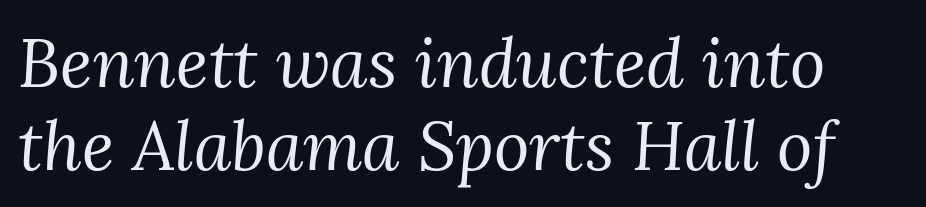
The image shows 68 px regular-weight serif type, italic (leaning right); set line spacing 1.22x, normal letter spacing, not underlined; medium stroke contrast and a medium x-height.
